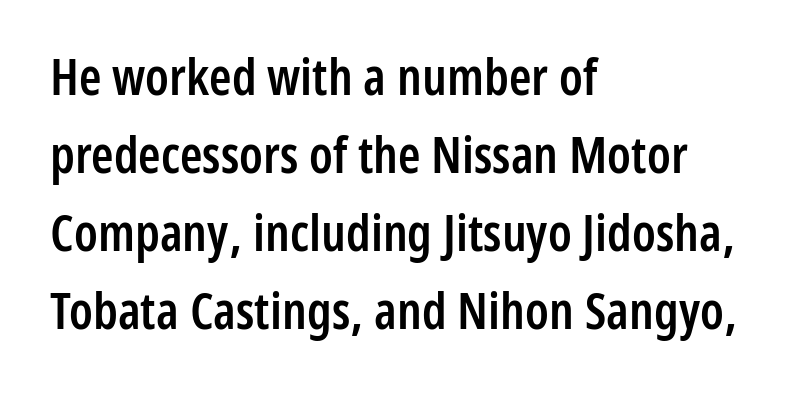
Unlike italic type, these characters show no tilt at all. You can tell from the bare stems that sans-serif type was used. The horizontal fit of the characters is conventional and even. The rendering uses a moderate line-height, typical for paragraphs. The letters advance in unequal steps, a hallmark of proportional type.
